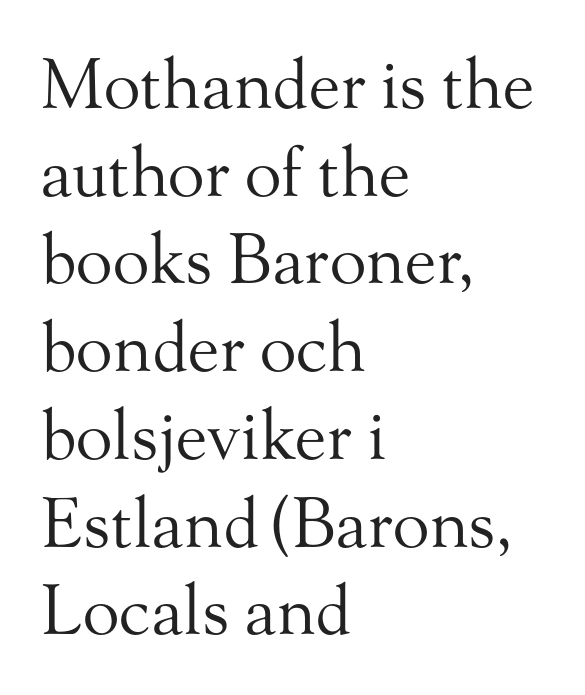
Q: Is the text bold? A: No.
Q: Is the text italic (slanted)? A: No, it is upright.
Q: Is the typeface a serif or a sans-serif typeface? A: Serif.
Q: Is the text underlined? A: No.
Q: How is the paragraph aligned? A: Left-aligned.
Q: Is the spacing between letters normal or unusually wide? A: Normal.
Q: Is the spacing between lines tight, normal or loose? A: Normal.
Q: Width (condensed, normal, or wide)? A: Normal.
Q: Stroke contrast? A: Medium.
Q: x-height? A: Small.
Q: Monospaced? A: No.
